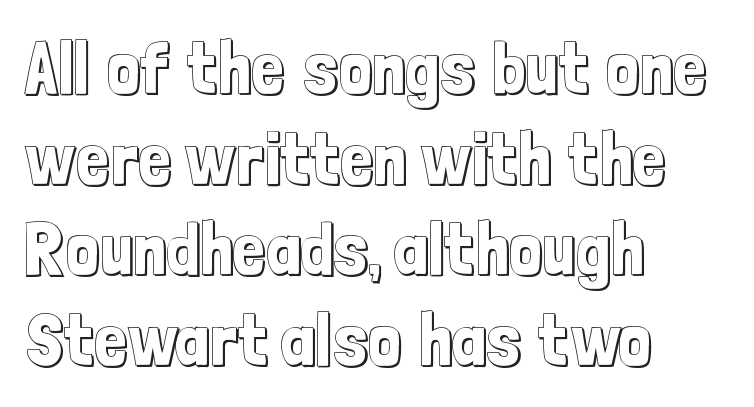
The rendering uses natural spacing where letterforms have individual widths. The passage shown is not underscored anywhere. Characters follow at the spacing the type designer built in. Tall strokes in this sample are plumb rather than angled. Horizontal alignment here is leftward, the default for most running prose.
